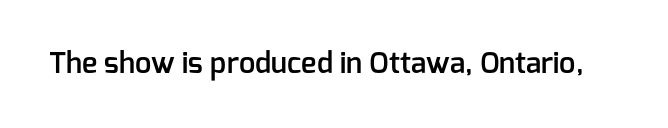
The image shows 29 px semibold sans-serif type, upright; set normal letter spacing, not underlined; low stroke contrast and a medium x-height.
